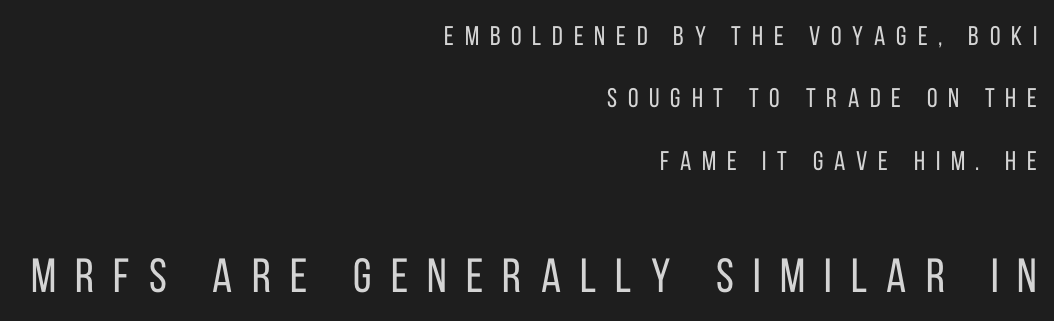
Q: Is the text bold? A: No.
Q: Is the text italic (slanted)? A: No, it is upright.
Q: Is the typeface a serif or a sans-serif typeface? A: Sans-serif.
Q: Is the text underlined? A: No.
Q: How is the paragraph aligned? A: Right-aligned.
Q: Is the spacing between letters normal or unusually wide? A: Unusually wide.
Q: Is the spacing between lines tight, normal or loose? A: Loose.
Q: Which block of text is set in a larger size, the first (top) or the second (bottom)? A: The second (bottom) one.
Q: Width (condensed, normal, or wide)? A: Condensed.
Q: Stroke contrast? A: Low.
Q: x-height? A: Large.
Q: Monospaced? A: No.
